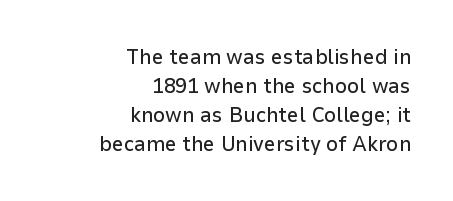
{"italic": "no", "underline": "no", "align": "right", "line_spacing": "normal", "line_spacing_ratio": 1.38, "letter_spacing": "normal", "letter_spacing_em": 0.0, "glyph_px": 21}
